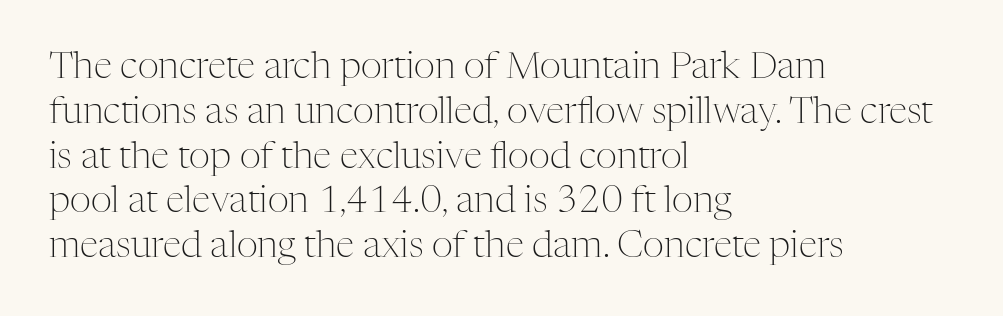
The image shows 37 px light serif type, upright; set left-aligned, line spacing 1.21x, normal letter spacing, not underlined; medium stroke contrast and a medium x-height.
